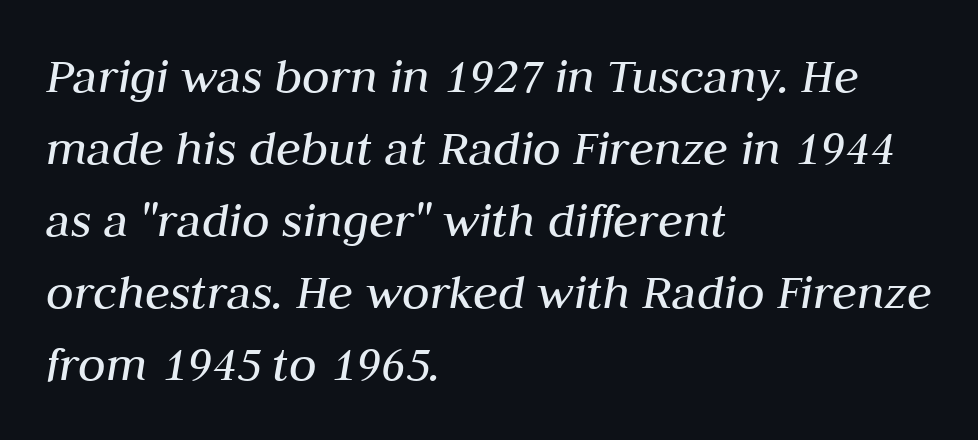
{"italic": "yes", "lean": "right", "slant_degrees": 10, "bold": "no", "weight": "regular", "width": "normal", "stroke_contrast": "medium", "x_height": "medium", "monospaced": "no", "underline": "no", "align": "left", "line_spacing": "normal", "line_spacing_ratio": 1.41, "letter_spacing": "normal", "letter_spacing_em": 0.0, "glyph_px": 51}
